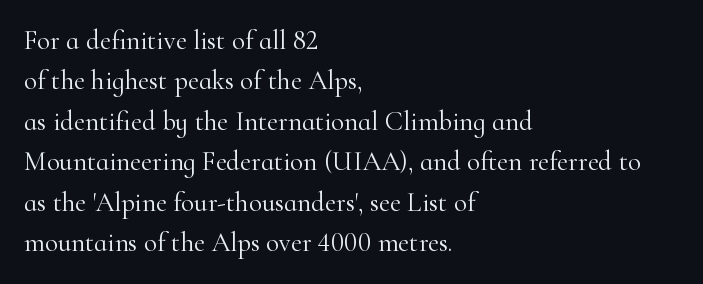
Q: Is the text bold? A: No.
Q: Is the text italic (slanted)? A: No, it is upright.
Q: Is the text underlined? A: No.
Q: How is the paragraph aligned? A: Left-aligned.
Q: Is the spacing between letters normal or unusually wide? A: Normal.
Q: Is the spacing between lines tight, normal or loose? A: Normal.
